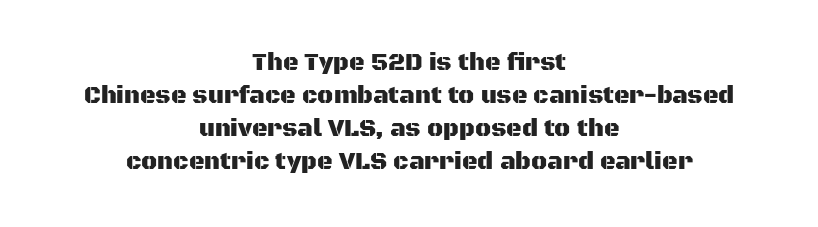
The image shows 24 px text type, upright; set centered, normal line spacing (1.38x), normal letter spacing, not underlined.
